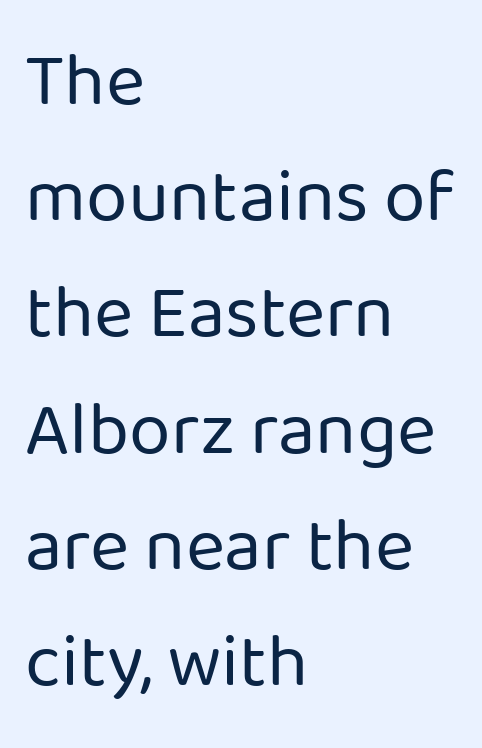
The image shows 75 px regular-weight sans-serif type, upright; set left-aligned, normal line spacing (1.55x), normal letter spacing, not underlined; low stroke contrast and a medium x-height.
